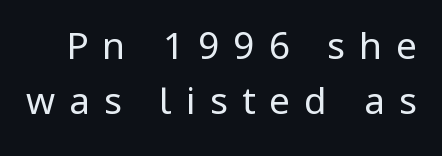
The image shows 37 px regular-weight, condensed sans-serif type, upright; set normal line spacing (1.49x), unusually wide letter spacing (+0.38 em), not underlined; low stroke contrast and a large x-height.
